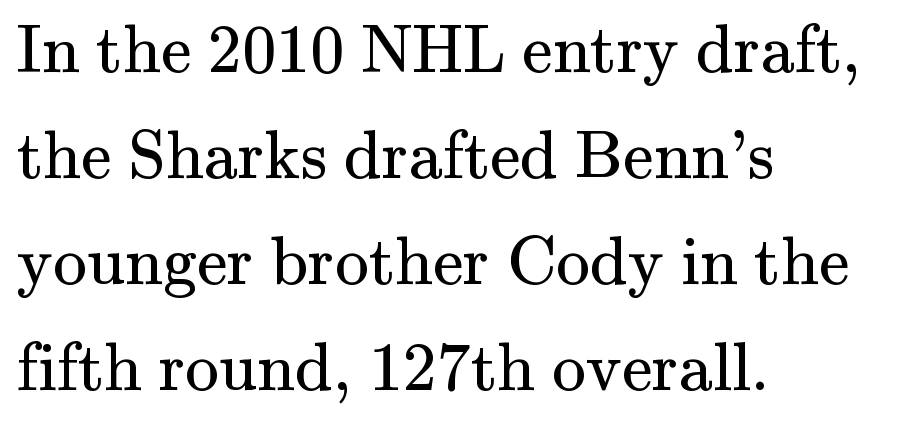
The image shows 68 px regular-weight serif type, upright; set left-aligned, normal line spacing (1.56x), normal letter spacing, not underlined; medium stroke contrast and a small x-height.
